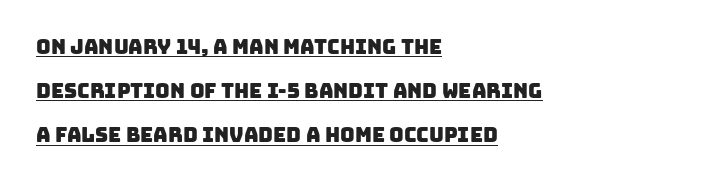
Caption: standard tracking, unaltered. The compositor pushed each line to the left boundary. The typesetter has applied underlining to the passage shown. Is there much room between lines? Yes — plenty of vertical air separates them.
